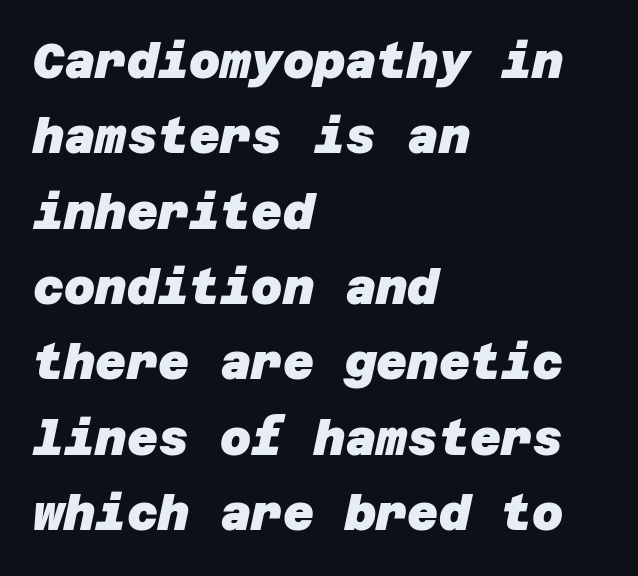
The image shows 48 px heavy sans-serif type; set left-aligned, normal line spacing (1.57x), normal letter spacing, not underlined; low stroke contrast and a large x-height.
